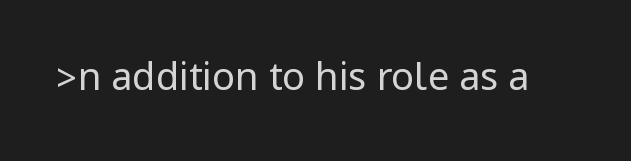
Q: Is the text bold? A: No.
Q: Is the text italic (slanted)? A: No, it is upright.
Q: Is the typeface a serif or a sans-serif typeface? A: Sans-serif.
Q: Is the text underlined? A: No.
Q: Is the spacing between letters normal or unusually wide? A: Normal.
Q: Width (condensed, normal, or wide)? A: Condensed.
Q: Stroke contrast? A: Low.
